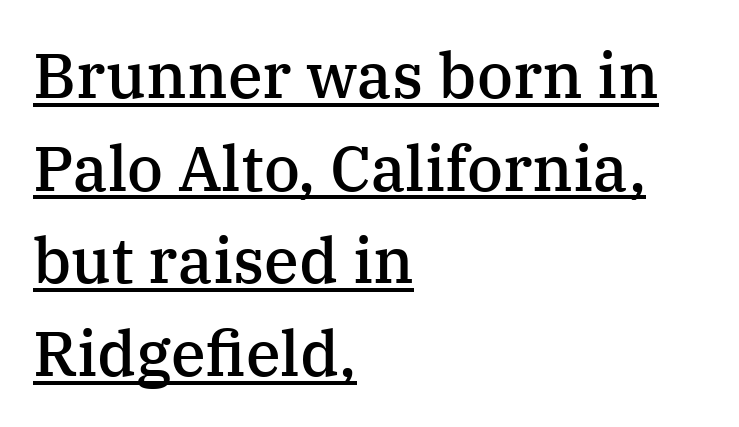
{"serif": "yes", "italic": "no", "bold": "semi", "weight": "semibold", "width": "normal", "stroke_contrast": "medium", "x_height": "medium", "monospaced": "no", "underline": "yes", "align": "left", "line_spacing": "normal", "line_spacing_ratio": 1.47, "letter_spacing": "normal", "letter_spacing_em": 0.0, "glyph_px": 63}
